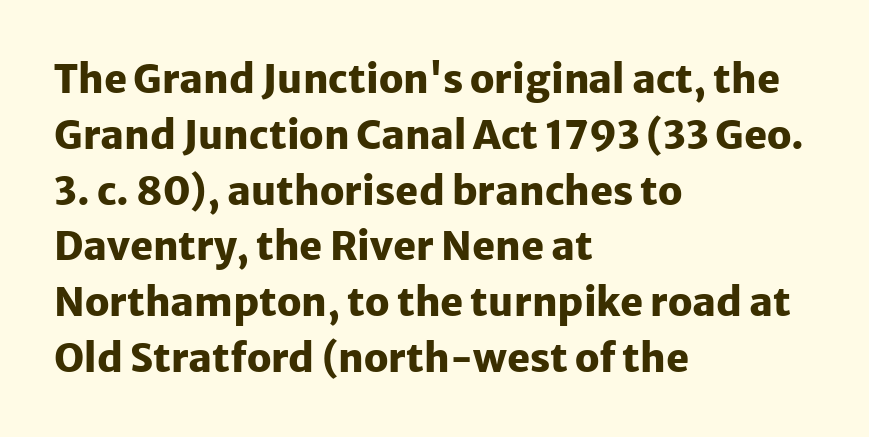
Q: Is the text bold? A: Yes.
Q: Is the text italic (slanted)? A: No, it is upright.
Q: Is the typeface a serif or a sans-serif typeface? A: Sans-serif.
Q: Is the text underlined? A: No.
Q: How is the paragraph aligned? A: Left-aligned.
Q: Is the spacing between letters normal or unusually wide? A: Normal.
Q: Is the spacing between lines tight, normal or loose? A: Normal.
Q: Width (condensed, normal, or wide)? A: Normal.
Q: Stroke contrast? A: Low.
Q: x-height? A: Medium.
Q: Monospaced? A: No.
